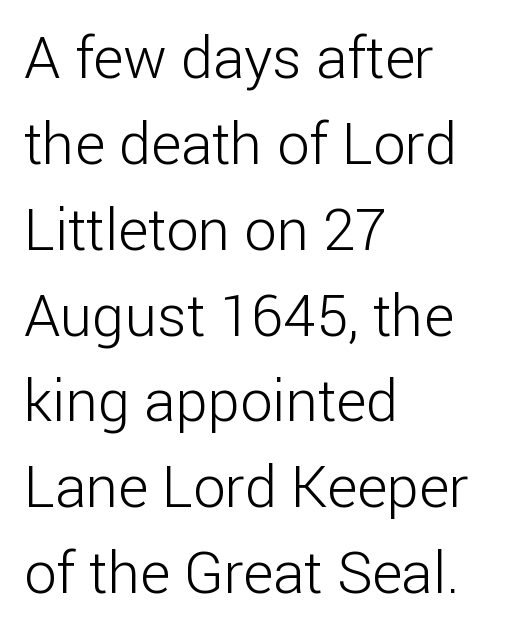
The image shows 58 px light sans-serif type, upright; set left-aligned, normal line spacing (1.48x), normal letter spacing, not underlined; low stroke contrast and a medium x-height.
